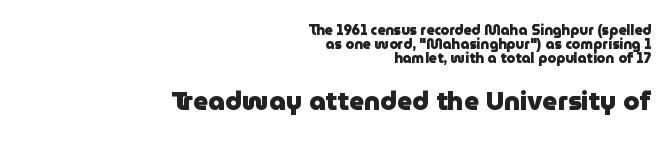
This sample trades vertical openness for compactness between lines. The horizontal fit of the characters is conventional and even. These lines carry a lot of weight — the face is fully bold. The passage is arranged like a letterhead date or caption credit — flush right.
